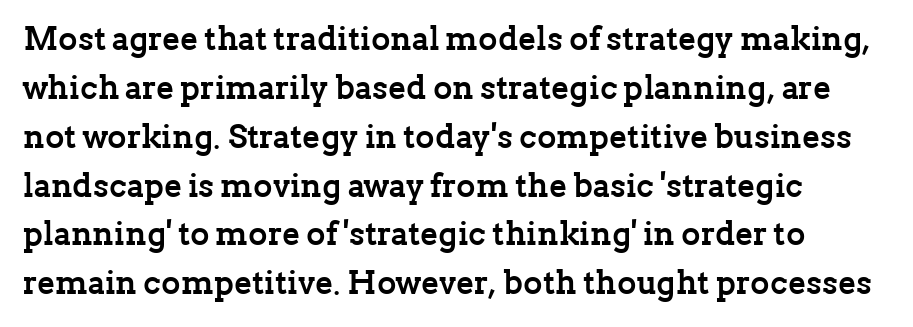
The image shows 33 px semibold serif type, upright; set normal line spacing (1.48x), normal letter spacing, not underlined; low stroke contrast and a medium x-height.
